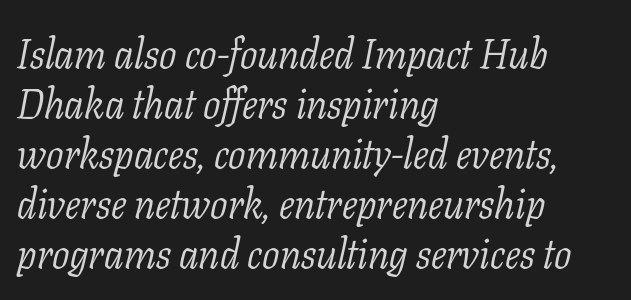
The image shows 41 px light serif type, italic (leaning right); set left-aligned, line spacing 1.22x, normal letter spacing, not underlined; low stroke contrast and a medium x-height.
